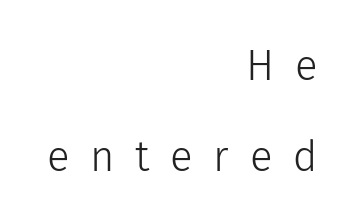
Q: Is the text bold? A: No.
Q: Is the text italic (slanted)? A: No, it is upright.
Q: Is the typeface a serif or a sans-serif typeface? A: Sans-serif.
Q: Is the text underlined? A: No.
Q: How is the paragraph aligned? A: Right-aligned.
Q: Is the spacing between letters normal or unusually wide? A: Unusually wide.
Q: Is the spacing between lines tight, normal or loose? A: Loose.
Q: Width (condensed, normal, or wide)? A: Normal.
Q: Stroke contrast? A: Low.
Q: x-height? A: Medium.
Q: Monospaced? A: No.
